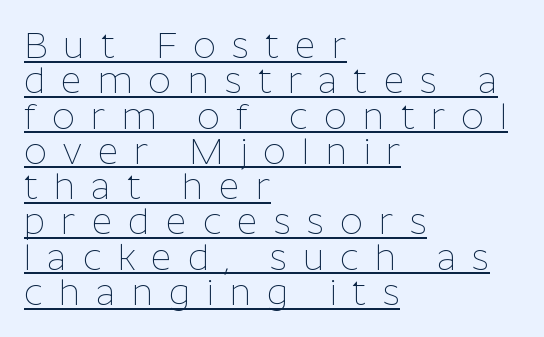
Q: Is the text bold? A: No.
Q: Is the text italic (slanted)? A: No, it is upright.
Q: Is the typeface a serif or a sans-serif typeface? A: Sans-serif.
Q: Is the text underlined? A: Yes.
Q: How is the paragraph aligned? A: Left-aligned.
Q: Is the spacing between letters normal or unusually wide? A: Unusually wide.
Q: Is the spacing between lines tight, normal or loose? A: Tight.
Q: Width (condensed, normal, or wide)? A: Normal.
Q: Stroke contrast? A: Low.
Q: x-height? A: Medium.
Q: Monospaced? A: No.
